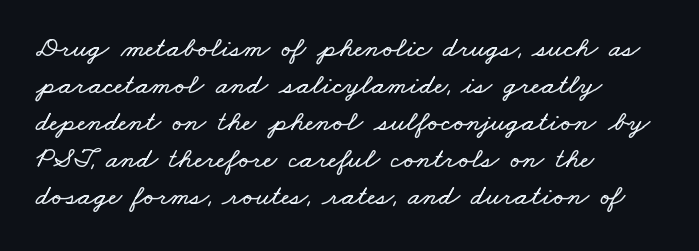
The image shows 29 px wide type; set left-aligned, normal line spacing (1.28x), normal letter spacing, not underlined; low stroke contrast and a small x-height.
